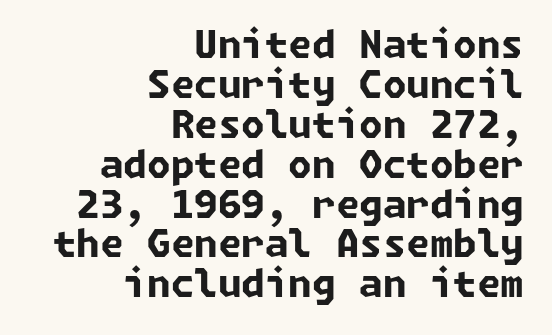
The image shows 38 px bold sans-serif type; set right-aligned, tight line spacing (1.05x), normal letter spacing, not underlined; low stroke contrast and a medium x-height.
